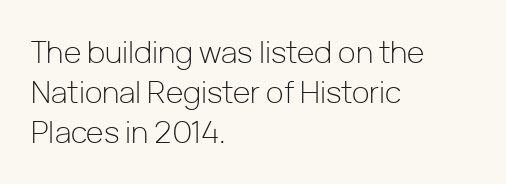
Designer's note — italics off, roman on. Where is the straight margin? On the left. The passage shown is typed in a proportional face where columns would drift. Regular leading. Font category for this specimen: sans-serif. Nothing heavy about these letters — not bold at all.
